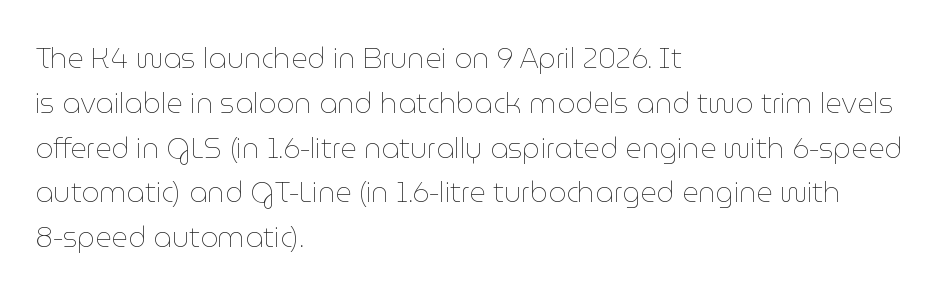
{"italic": "no", "bold": "no", "weight": "thin", "width": "normal", "stroke_contrast": "low", "x_height": "medium", "monospaced": "no", "underline": "no", "align": "left", "line_spacing": "normal", "line_spacing_ratio": 1.6, "letter_spacing": "normal", "letter_spacing_em": 0.0, "glyph_px": 28}
